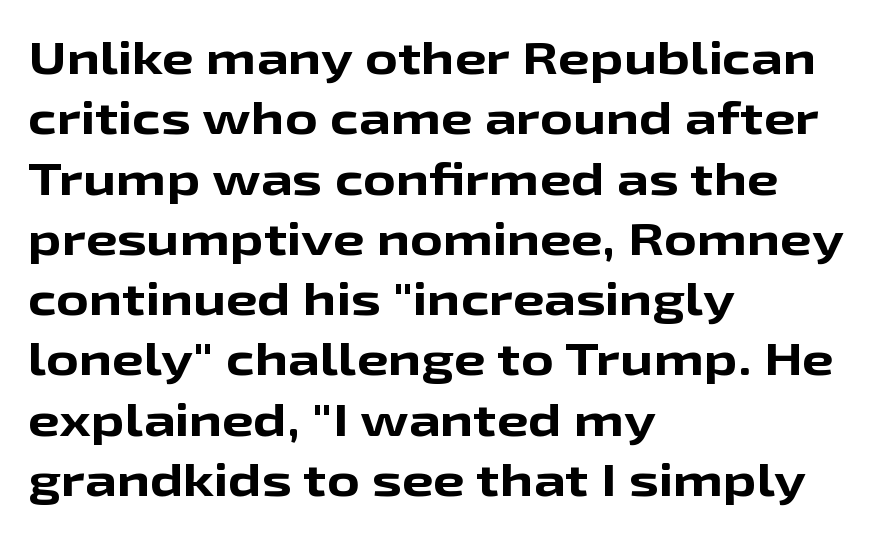
Words float on clear page, feet unadorned. If you drew a line through each stem, it would be perfectly vertical. These lines sit exactly where default settings would place them. The letters advance in unequal steps, a hallmark of proportional type. The setting favours the left margin, as ordinary paragraphs usually do.
